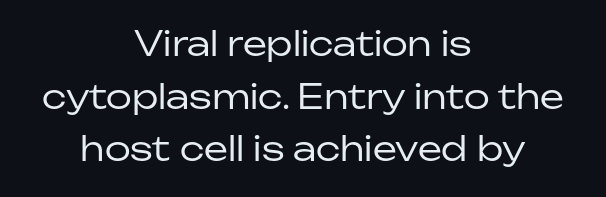
Q: Is the text bold? A: No.
Q: Is the text italic (slanted)? A: No, it is upright.
Q: Is the typeface a serif or a sans-serif typeface? A: Sans-serif.
Q: Is the text underlined? A: No.
Q: How is the paragraph aligned? A: Centered.
Q: Is the spacing between letters normal or unusually wide? A: Normal.
Q: Is the spacing between lines tight, normal or loose? A: Normal.
Q: Width (condensed, normal, or wide)? A: Normal.
Q: Stroke contrast? A: Low.
Q: x-height? A: Medium.
Q: Monospaced? A: No.
